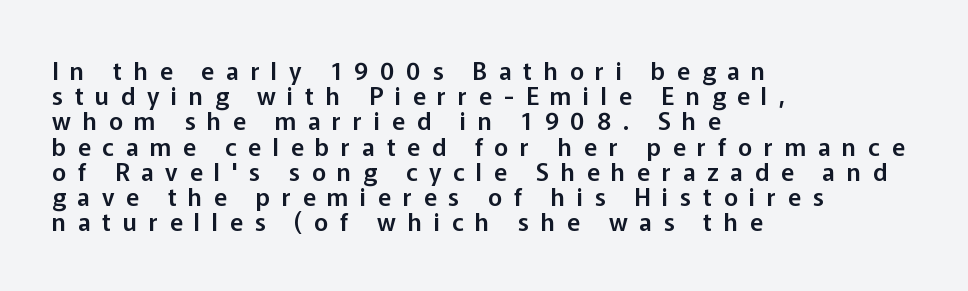
The image shows 24 px text type, upright; set left-aligned, tight line spacing (1.05x), unusually wide letter spacing (+0.49 em), not underlined.
